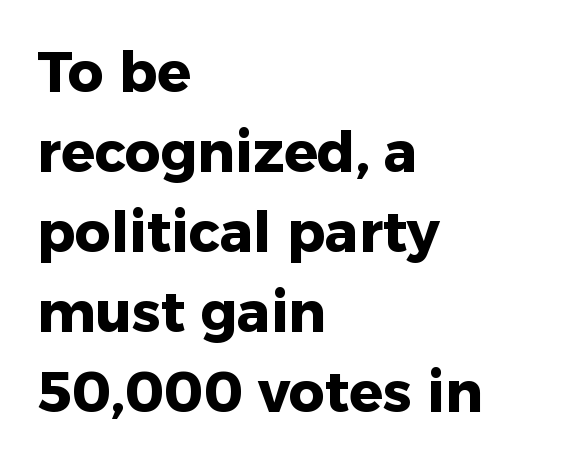
Q: Is the text bold? A: Yes.
Q: Is the text italic (slanted)? A: No, it is upright.
Q: Is the typeface a serif or a sans-serif typeface? A: Sans-serif.
Q: Is the text underlined? A: No.
Q: How is the paragraph aligned? A: Left-aligned.
Q: Is the spacing between letters normal or unusually wide? A: Normal.
Q: Is the spacing between lines tight, normal or loose? A: Normal.
Q: Width (condensed, normal, or wide)? A: Normal.
Q: Stroke contrast? A: Low.
Q: x-height? A: Medium.
Q: Monospaced? A: No.
